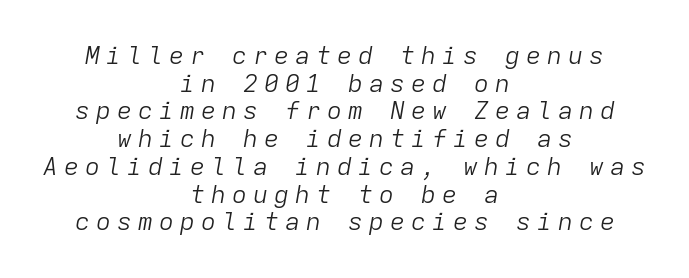
Q: Is the text bold? A: No.
Q: Is the text italic (slanted)? A: Yes, it leans right by about 9 degrees.
Q: Is the text underlined? A: No.
Q: How is the paragraph aligned? A: Centered.
Q: Is the spacing between letters normal or unusually wide? A: Unusually wide.
Q: Is the spacing between lines tight, normal or loose? A: Tight.
